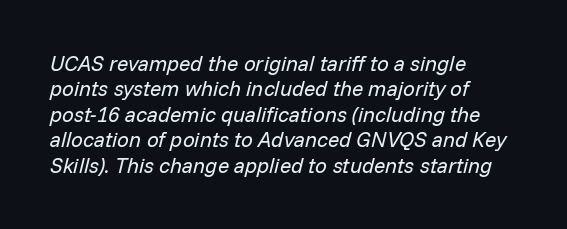
Q: Is the text bold? A: No.
Q: Is the text italic (slanted)? A: Yes, it leans right by about 14 degrees.
Q: Is the text underlined? A: No.
Q: How is the paragraph aligned? A: Left-aligned.
Q: Is the spacing between letters normal or unusually wide? A: Normal.
